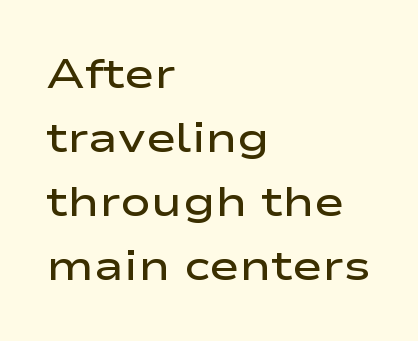
{"serif": "no", "italic": "no", "bold": "semi", "weight": "semibold", "width": "wide", "stroke_contrast": "low", "x_height": "medium", "monospaced": "no", "underline": "no", "align": "left", "line_spacing": "normal", "line_spacing_ratio": 1.56, "letter_spacing": "normal", "letter_spacing_em": 0.0, "glyph_px": 41}
